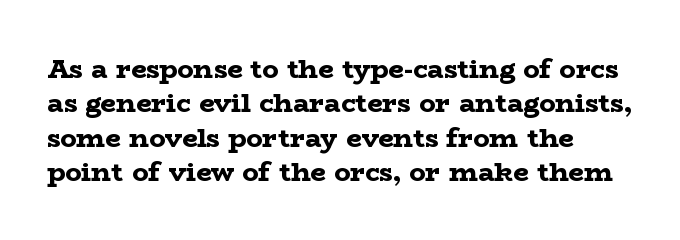
A typesetter would mark this as roman, not italic. Does the copy run flush right? No — it runs flush left. These words are printed bold, with thick strokes throughout. Successive baselines arrive at the customary interval. Caption: standard tracking, unaltered.
